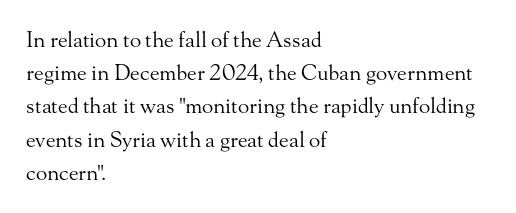
The face looks like a standard text weight, possibly lighter. Short and long lines alike share a common starting point at left. Vertically, the passage feels balanced, rows spaced as you'd expect. A bare baseline throughout the passage. Here the glyphs are tracked normally, forming tight word shapes.
